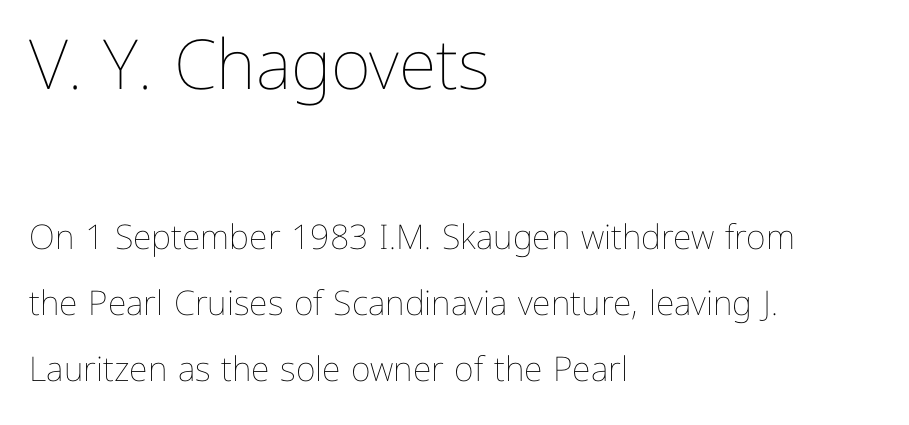
Q: Is the text bold? A: No.
Q: Is the text italic (slanted)? A: No, it is upright.
Q: Is the text underlined? A: No.
Q: How is the paragraph aligned? A: Left-aligned.
Q: Is the spacing between letters normal or unusually wide? A: Normal.
Q: Is the spacing between lines tight, normal or loose? A: Loose.
Q: Which block of text is set in a larger size, the first (top) or the second (bottom)? A: The first (top) one.
Q: Width (condensed, normal, or wide)? A: Normal.
Q: Stroke contrast? A: Low.
Q: x-height? A: Medium.
Q: Monospaced? A: No.
